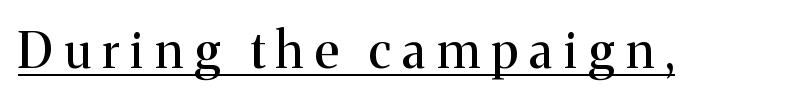
{"serif": "yes", "italic": "no", "width": "normal", "stroke_contrast": "medium", "x_height": "medium", "monospaced": "no", "underline": "yes", "letter_spacing": "wide", "letter_spacing_em": 0.23, "glyph_px": 50}
